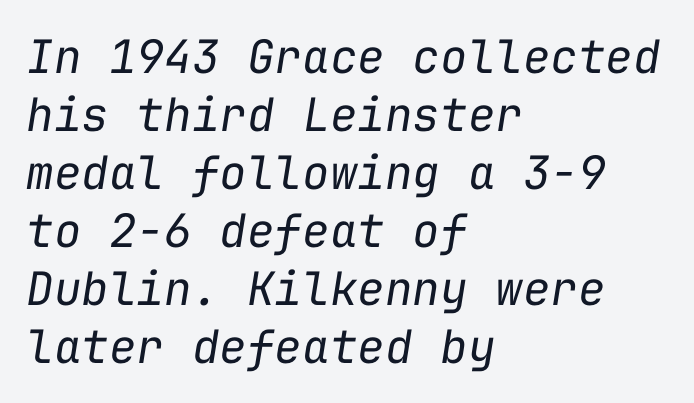
{"italic": "yes", "lean": "right", "slant_degrees": 9, "bold": "no", "weight": "regular", "width": "normal", "stroke_contrast": "low", "x_height": "medium", "monospaced": "yes", "underline": "no", "align": "left", "line_spacing": "normal", "line_spacing_ratio": 1.26, "letter_spacing": "normal", "letter_spacing_em": 0.0, "glyph_px": 46}
